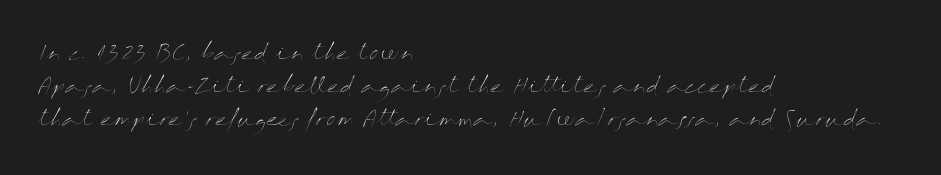
Q: Is the text bold? A: No.
Q: Is the text italic (slanted)? A: Yes.
Q: Is the text underlined? A: No.
Q: How is the paragraph aligned? A: Left-aligned.
Q: Is the spacing between letters normal or unusually wide? A: Normal.
Q: Is the spacing between lines tight, normal or loose? A: Normal.
